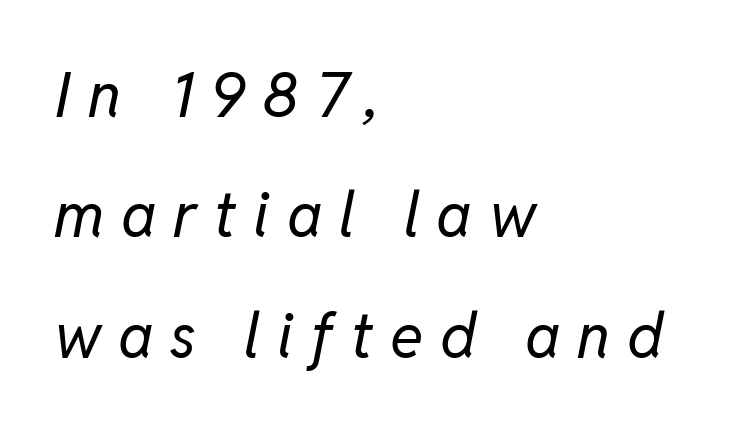
The image shows 62 px regular-weight type, italic (leaning right); set left-aligned, loose line spacing (1.94x), unusually wide letter spacing (+0.27 em), not underlined; low stroke contrast and a medium x-height.
